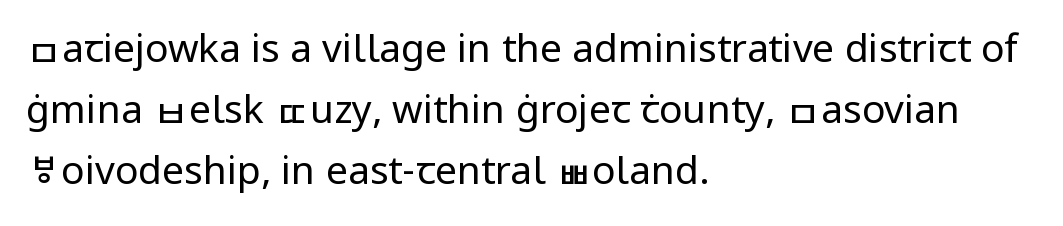
Q: Is the text bold? A: No.
Q: Is the text italic (slanted)? A: No, it is upright.
Q: Is the typeface a serif or a sans-serif typeface? A: Sans-serif.
Q: Is the text underlined? A: No.
Q: How is the paragraph aligned? A: Left-aligned.
Q: Is the spacing between letters normal or unusually wide? A: Normal.
Q: Is the spacing between lines tight, normal or loose? A: Normal.
Q: Width (condensed, normal, or wide)? A: Normal.
Q: Stroke contrast? A: Low.
Q: x-height? A: Medium.
Q: Monospaced? A: No.
